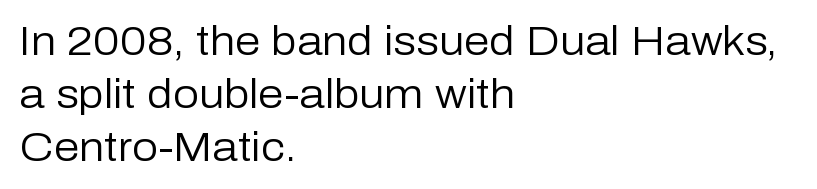
Q: Is the text bold? A: No.
Q: Is the text italic (slanted)? A: No, it is upright.
Q: Is the typeface a serif or a sans-serif typeface? A: Sans-serif.
Q: Is the text underlined? A: No.
Q: How is the paragraph aligned? A: Left-aligned.
Q: Is the spacing between letters normal or unusually wide? A: Normal.
Q: Is the spacing between lines tight, normal or loose? A: Normal.
Q: Width (condensed, normal, or wide)? A: Normal.
Q: Stroke contrast? A: Low.
Q: x-height? A: Medium.
Q: Monospaced? A: No.
